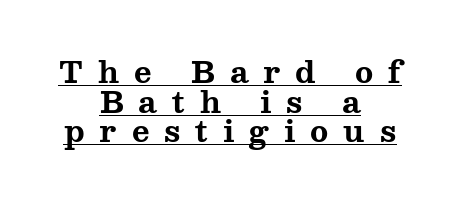
The image shows 30 px bold, wide serif type, upright; set centered, tight line spacing (0.99x), unusually wide letter spacing (+0.5 em), underlined; medium stroke contrast and a medium x-height.
